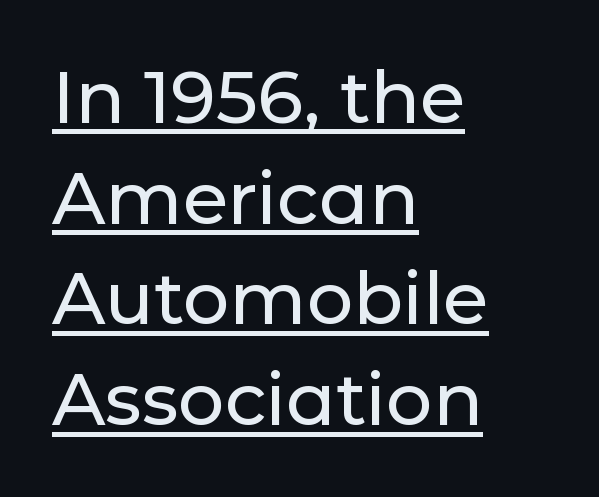
{"serif": "no", "italic": "no", "width": "normal", "stroke_contrast": "low", "x_height": "medium", "monospaced": "no", "underline": "yes", "align": "left", "line_spacing": "normal", "line_spacing_ratio": 1.38, "letter_spacing": "normal", "letter_spacing_em": 0.0, "glyph_px": 73}
